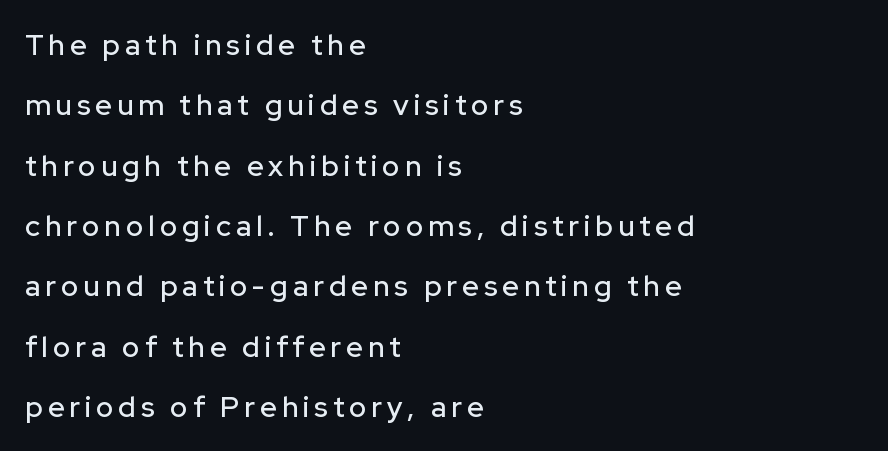
This rendering employs a face without finishing strokes, i.e., a sans-serif. Style check: upright. Rows of type keep a wide berth in the vertical direction. You could not count columns in this text — the font is proportionally spaced.
